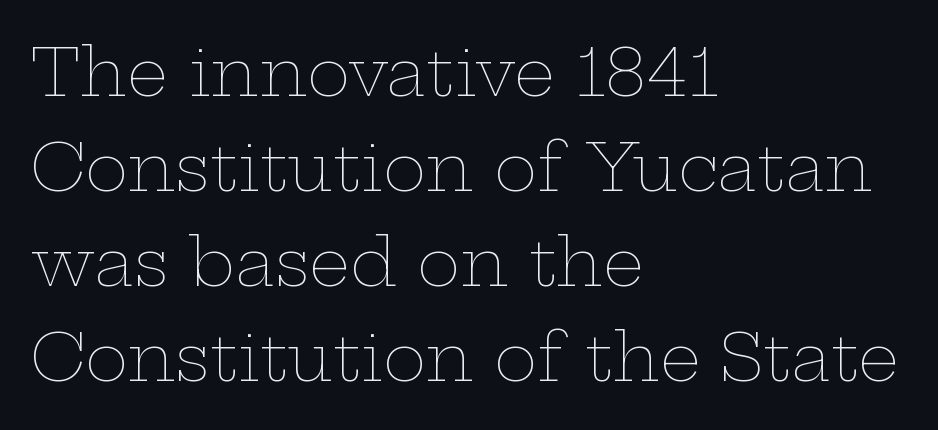
The image shows 65 px thin, wide type, upright; set left-aligned, normal line spacing (1.46x), normal letter spacing, not underlined; low stroke contrast and a medium x-height.
